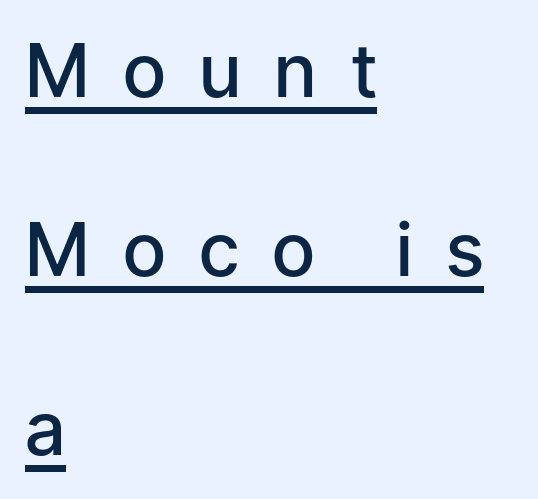
{"serif": "no", "italic": "no", "bold": "semi", "weight": "semibold", "width": "normal", "stroke_contrast": "low", "x_height": "medium", "monospaced": "no", "underline": "yes", "align": "left", "line_spacing": "loose", "line_spacing_ratio": 2.42, "letter_spacing": "wide", "letter_spacing_em": 0.45, "glyph_px": 74}
